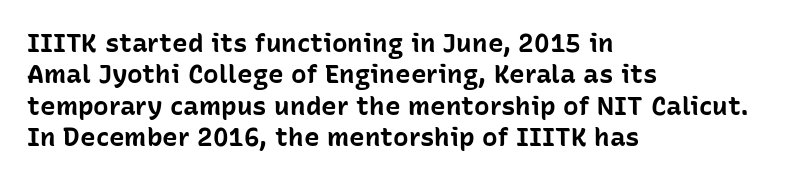
The image shows 26 px bold type, upright; set left-aligned, line spacing 1.21x, normal letter spacing, not underlined.
